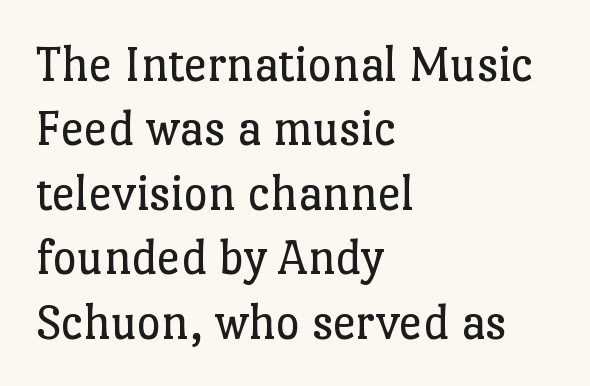
Q: Is the text bold? A: No.
Q: Is the text italic (slanted)? A: No, it is upright.
Q: Is the typeface a serif or a sans-serif typeface? A: Serif.
Q: Is the text underlined? A: No.
Q: How is the paragraph aligned? A: Left-aligned.
Q: Is the spacing between letters normal or unusually wide? A: Normal.
Q: Width (condensed, normal, or wide)? A: Normal.
Q: Stroke contrast? A: Low.
Q: x-height? A: Medium.
Q: Monospaced? A: No.
